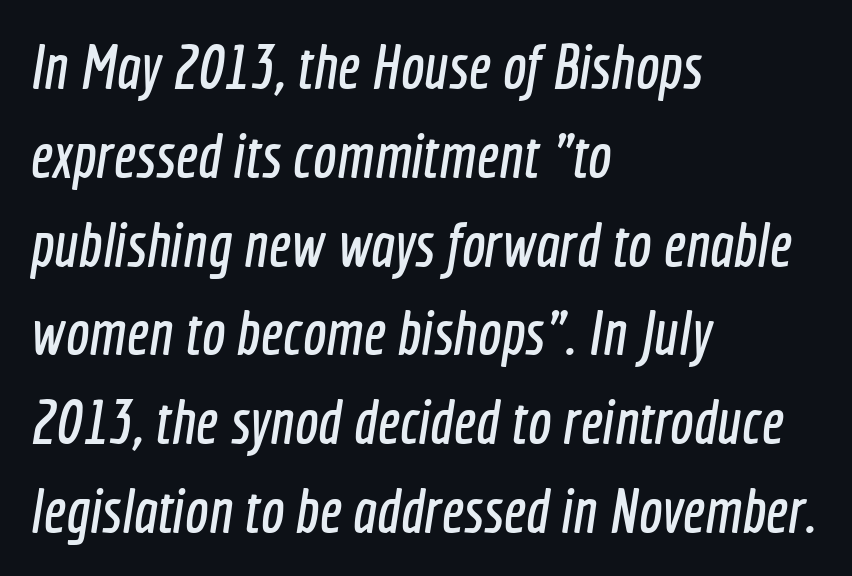
Q: Is the typeface a serif or a sans-serif typeface? A: Sans-serif.
Q: Is the text underlined? A: No.
Q: How is the paragraph aligned? A: Left-aligned.
Q: Is the spacing between letters normal or unusually wide? A: Normal.
Q: Is the spacing between lines tight, normal or loose? A: Normal.
Q: Width (condensed, normal, or wide)? A: Condensed.
Q: x-height? A: Medium.
Q: Monospaced? A: No.
